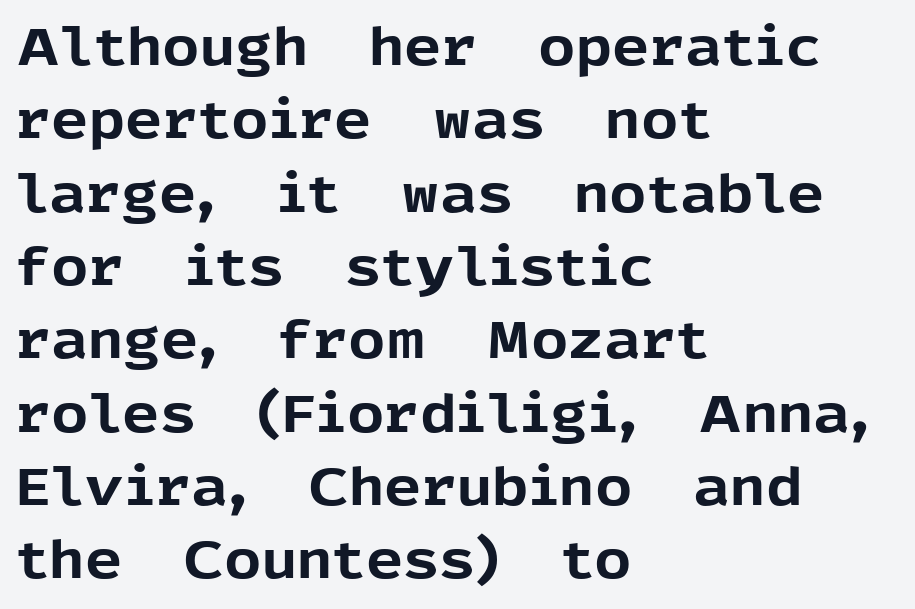
The image shows 52 px bold sans-serif type, upright; set left-aligned, normal line spacing (1.41x), normal letter spacing, not underlined; a medium x-height.
